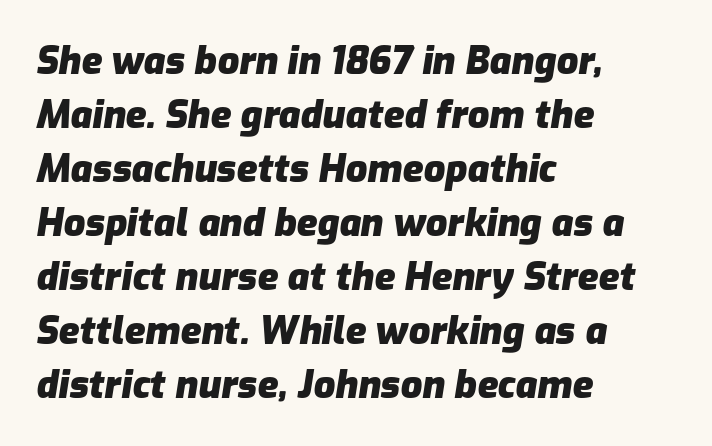
Looks like regular typesetting: each glyph gets only the width it needs. Unmarked baselines from the first word to the last. What weight is shown? A full bold with thick strokes. The typesetter chose a ragged-right arrangement here. Interline gaps are of average width in this sample.
